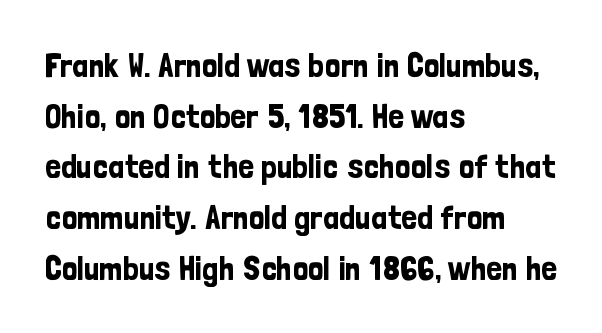
Note: no serifs on the glyphs. Posture: upright roman. This rendering features lettering with no underline. Note the varied advance widths — an 'i' is clearly narrower than an 'm'.
